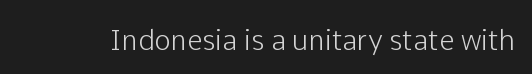
The image shows 28 px sans-serif type, upright; set normal letter spacing, not underlined; low stroke contrast and a medium x-height.
